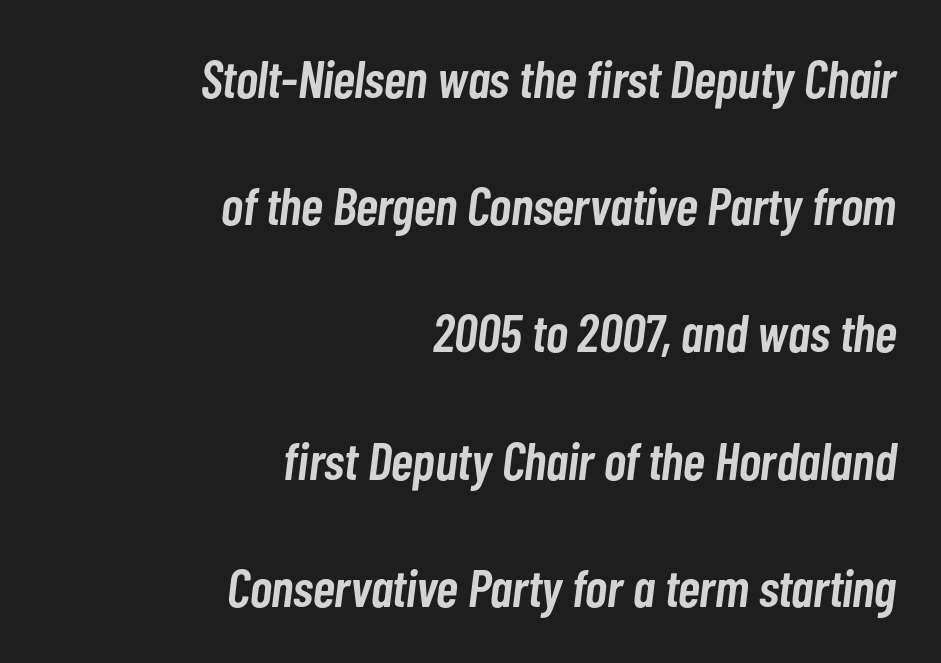
Q: Is the text bold? A: Semi-bold.
Q: Is the text italic (slanted)? A: Yes, it leans right by about 7 degrees.
Q: Is the text underlined? A: No.
Q: How is the paragraph aligned? A: Right-aligned.
Q: Is the spacing between letters normal or unusually wide? A: Normal.
Q: Is the spacing between lines tight, normal or loose? A: Loose.
Q: Width (condensed, normal, or wide)? A: Condensed.
Q: Stroke contrast? A: Low.
Q: x-height? A: Medium.
Q: Monospaced? A: No.
